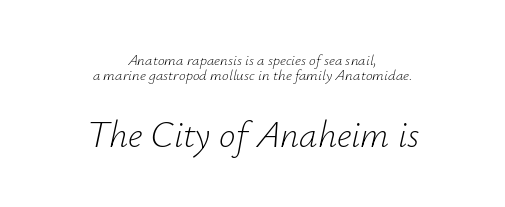
{"italic": "yes", "lean": "right", "slant_degrees": 12, "bold": "no", "weight": "light", "width": "normal", "stroke_contrast": "low", "x_height": "small", "monospaced": "no", "underline": "no", "align": "center", "line_spacing": "tight", "line_spacing_ratio": 0.97, "letter_spacing": "normal", "letter_spacing_em": 0.0, "larger_block": "second", "size_ratio": 2.47, "glyph_px": 37}
